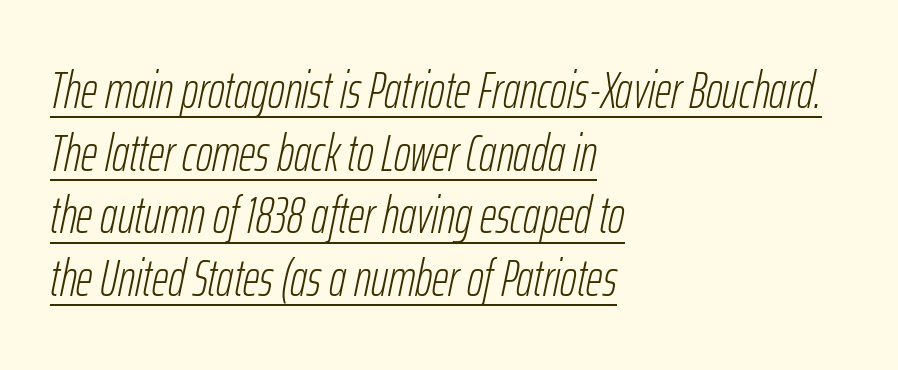
The image shows 51 px light, condensed type, italic (leaning right); set left-aligned, line spacing 1.23x, normal letter spacing, underlined; low stroke contrast and a medium x-height.
